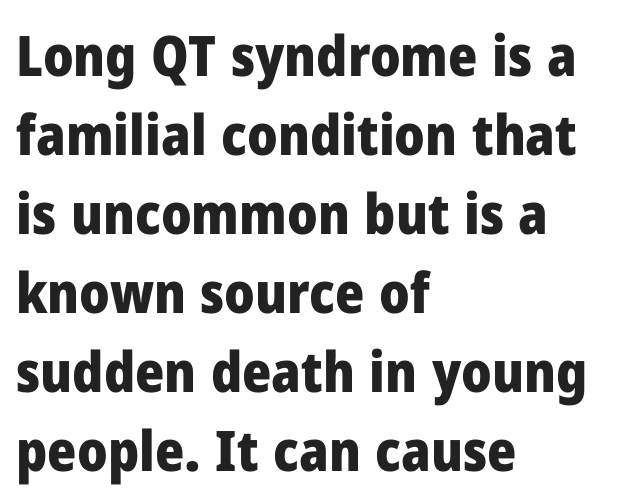
The line texture is even and compact thanks to regular tracking. The block of text has a typical density, with ordinary space between rows. Every row of glyphs begins at an identical x-position on the left. In terms of letterform style, serifs are entirely absent. Here the designer chose a conventional face with non-uniform glyph widths. Descender tails drop into unmarked territory.
